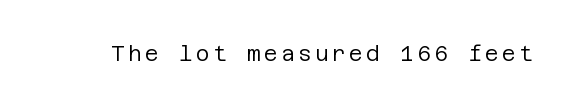
Q: Is the text bold? A: No.
Q: Is the text italic (slanted)? A: No, it is upright.
Q: Is the text underlined? A: No.
